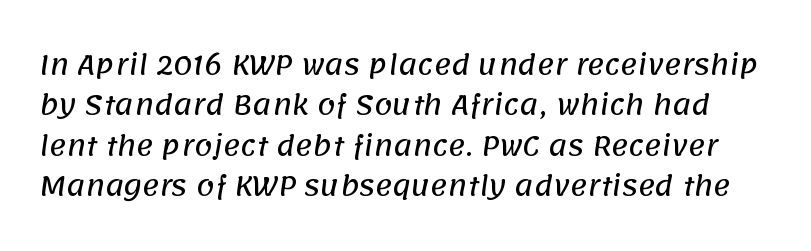
The passage shown is not underscored anywhere. Compared with typical paragraphs, the rows here are spaced about the same. Here the glyphs are tracked normally, forming tight word shapes.
